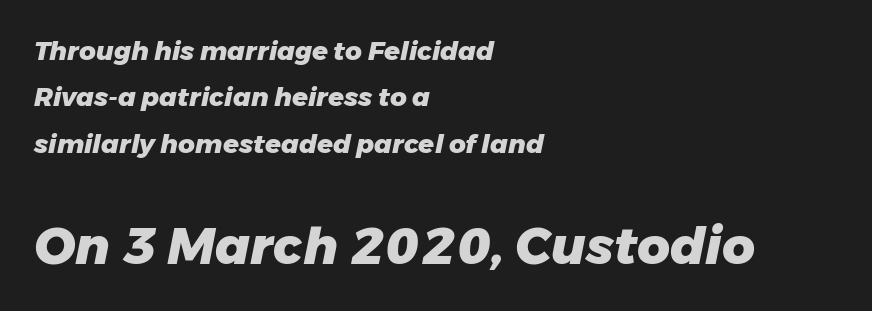
Q: Is the text bold? A: Yes.
Q: Is the text italic (slanted)? A: Yes, it leans right by about 11 degrees.
Q: Is the text underlined? A: No.
Q: How is the paragraph aligned? A: Left-aligned.
Q: Is the spacing between letters normal or unusually wide? A: Normal.
Q: Which block of text is set in a larger size, the first (top) or the second (bottom)? A: The second (bottom) one.
Q: Width (condensed, normal, or wide)? A: Normal.
Q: Stroke contrast? A: Low.
Q: x-height? A: Medium.
Q: Monospaced? A: No.
